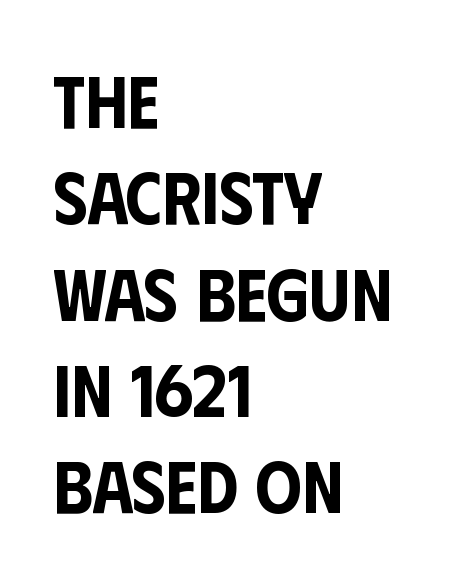
The image shows 73 px condensed sans-serif type, upright; set left-aligned, normal line spacing (1.32x), normal letter spacing, not underlined; low stroke contrast and a large x-height.
